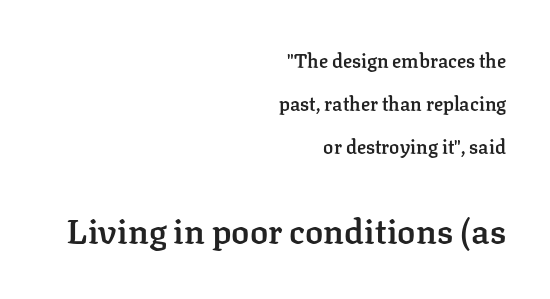
The block sitting lower on the canvas is the one with enlarged characters. These lines are rendered in a variable-pitch font. Tall strokes in this sample are plumb rather than angled. This rendering employs a face with finishing strokes, i.e., a serif. Each row of text sits above clean, open space.
